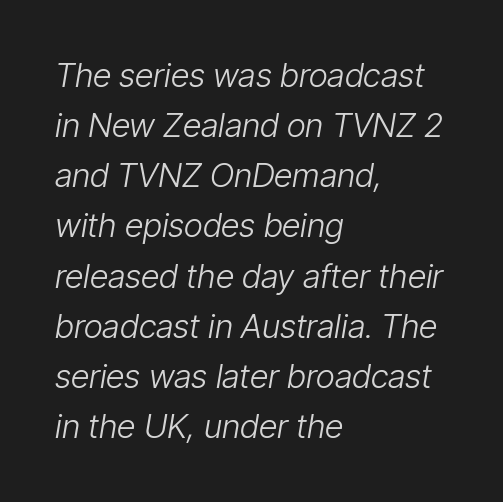
The image shows 33 px light, condensed type, italic (leaning right); set left-aligned, normal line spacing (1.52x), normal letter spacing, not underlined; low stroke contrast and a medium x-height.
